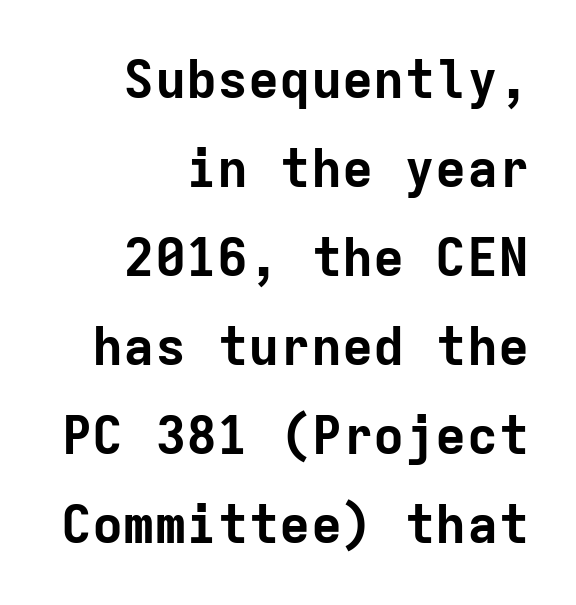
The image shows 52 px bold sans-serif type, upright, monospaced; set right-aligned, line spacing 1.71x, normal letter spacing, not underlined; low stroke contrast and a medium x-height.
